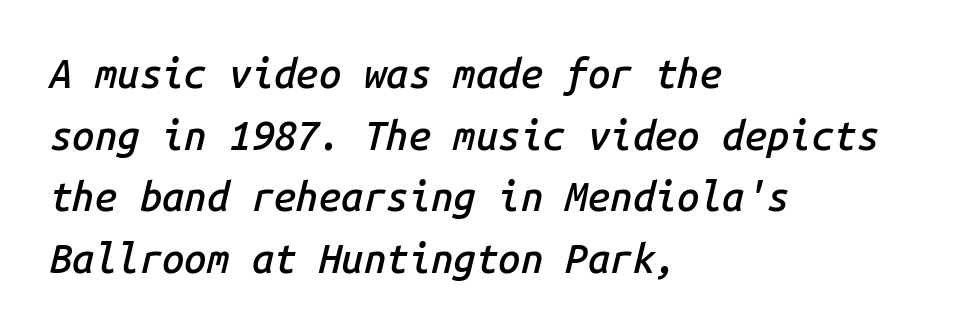
Q: Is the text bold? A: Semi-bold.
Q: Is the text italic (slanted)? A: Yes, it leans right by about 14 degrees.
Q: Is the text underlined? A: No.
Q: How is the paragraph aligned? A: Left-aligned.
Q: Is the spacing between letters normal or unusually wide? A: Normal.
Q: Is the spacing between lines tight, normal or loose? A: Normal.
Q: Width (condensed, normal, or wide)? A: Normal.
Q: Stroke contrast? A: Low.
Q: x-height? A: Medium.
Q: Monospaced? A: Yes.
